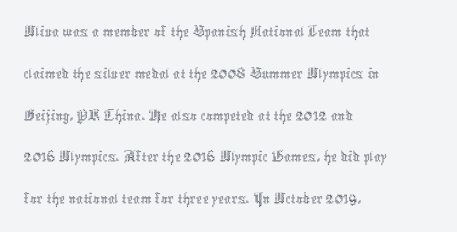
The image shows 34 px thin, condensed type, upright; set left-aligned, line spacing 1.23x, normal letter spacing, not underlined; a medium x-height.
